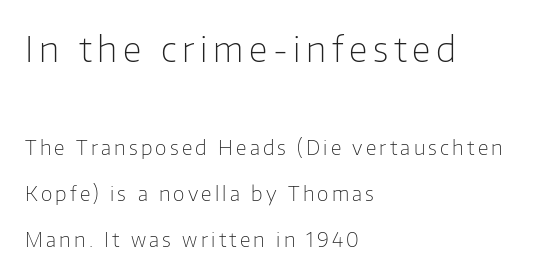
Q: Is the text bold? A: No.
Q: Is the text italic (slanted)? A: No, it is upright.
Q: Is the typeface a serif or a sans-serif typeface? A: Sans-serif.
Q: Is the text underlined? A: No.
Q: How is the paragraph aligned? A: Left-aligned.
Q: Is the spacing between lines tight, normal or loose? A: Loose.
Q: Which block of text is set in a larger size, the first (top) or the second (bottom)? A: The first (top) one.
Q: Width (condensed, normal, or wide)? A: Normal.
Q: Stroke contrast? A: Low.
Q: x-height? A: Medium.
Q: Monospaced? A: No.
